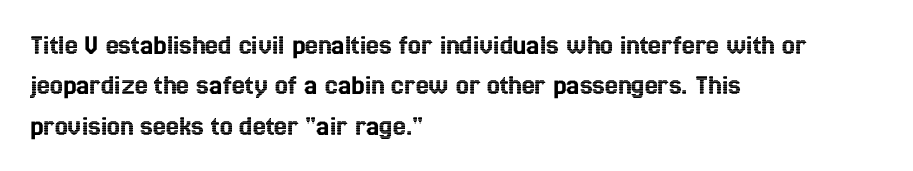
Q: Is the text italic (slanted)? A: No, it is upright.
Q: Is the text underlined? A: No.
Q: How is the paragraph aligned? A: Left-aligned.
Q: Is the spacing between letters normal or unusually wide? A: Normal.
Q: Is the spacing between lines tight, normal or loose? A: Normal.
Q: Width (condensed, normal, or wide)? A: Condensed.
Q: x-height? A: Medium.
Q: Monospaced? A: No.
